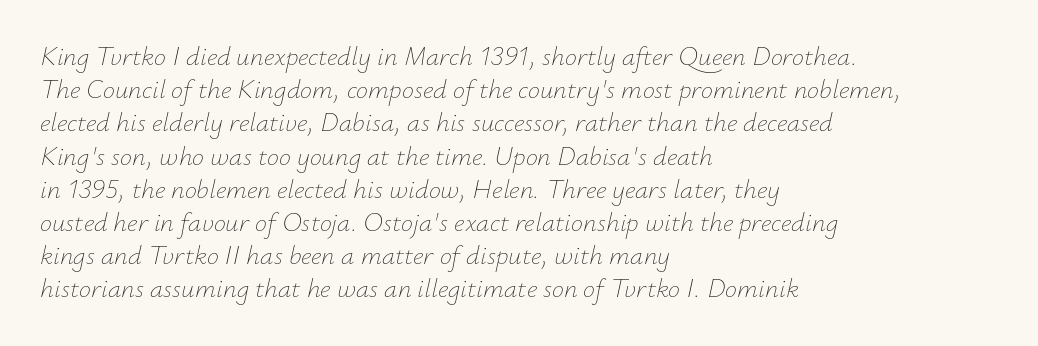
{"italic": "yes", "lean": "right", "slant_degrees": 12, "bold": "no", "underline": "no", "align": "left", "line_spacing_ratio": 1.23, "letter_spacing": "normal", "letter_spacing_em": 0.0, "glyph_px": 27}
